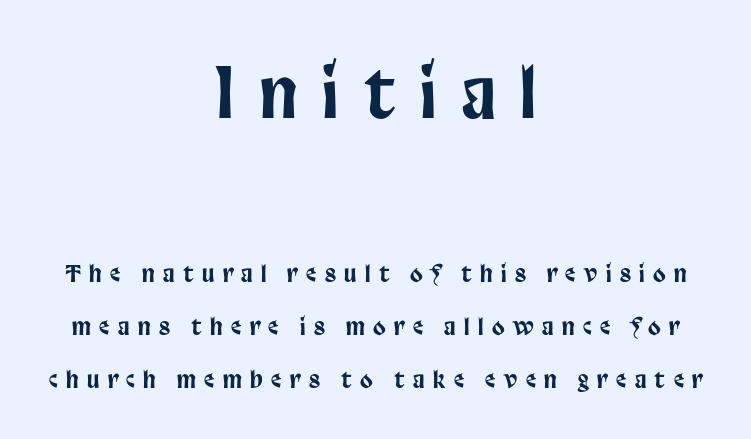
The strip under each line holds only bare page. The letters advance in unequal steps, a hallmark of proportional type. Every row of glyphs is offset so its center matches the block's center. Compare the two chunks: the upper has the greater cap height. Look at the tracking — it's clearly loosened, letters drifting apart.
